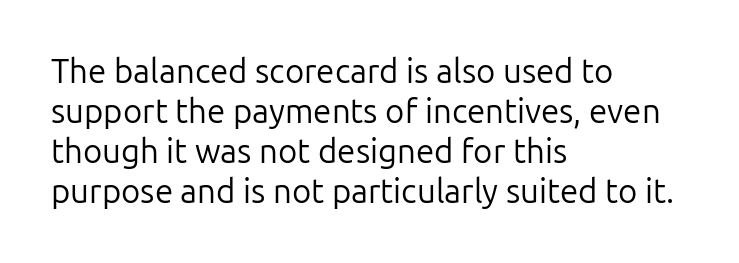
The image shows 33 px regular-weight sans-serif type, upright; set left-aligned, line spacing 1.21x, normal letter spacing, not underlined; low stroke contrast and a medium x-height.
